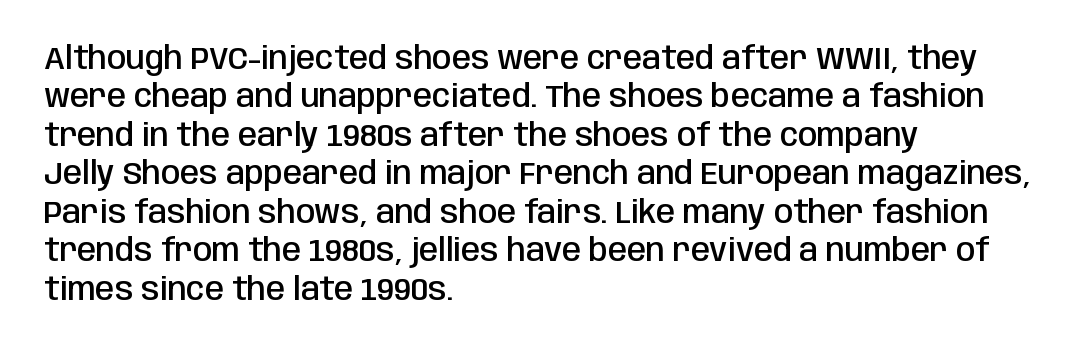
The image shows 31 px semibold, condensed sans-serif type, upright; set left-aligned, line spacing 1.24x, normal letter spacing, not underlined; low stroke contrast and a large x-height.
